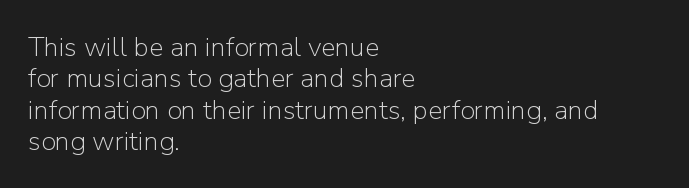
{"italic": "no", "bold": "no", "underline": "no", "align": "left", "line_spacing_ratio": 1.16, "letter_spacing": "normal", "letter_spacing_em": 0.0, "glyph_px": 27}
